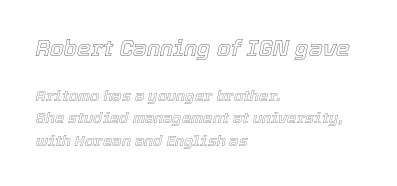
The image shows 22 px text type, italic (leaning right); set left-aligned, normal line spacing (1.51x), normal letter spacing, not underlined; the first (top) block is 1.47x larger.
